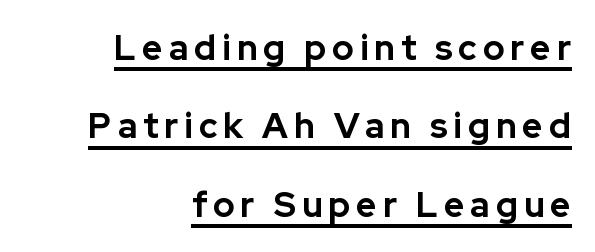
The image shows 35 px bold sans-serif type, upright; set right-aligned, loose line spacing (2.24x), underlined; low stroke contrast and a medium x-height.
